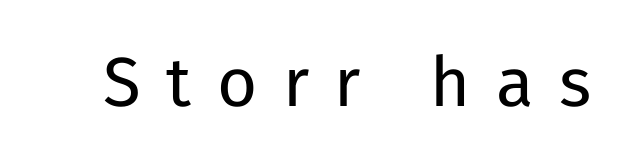
The image shows 69 px regular-weight sans-serif type, upright; set unusually wide letter spacing (+0.37 em), not underlined; low stroke contrast and a medium x-height.
